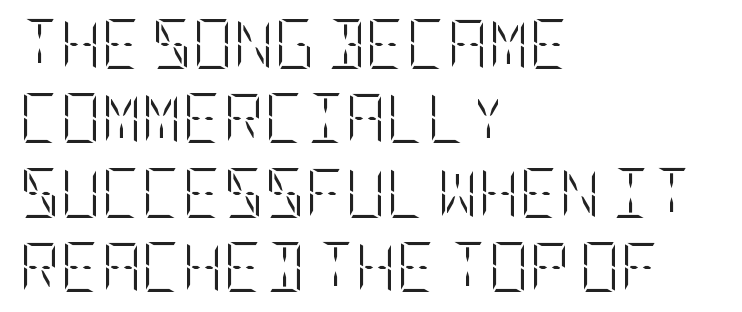
Q: Is the text bold? A: No.
Q: Is the text italic (slanted)? A: No, it is upright.
Q: Is the text underlined? A: No.
Q: How is the paragraph aligned? A: Left-aligned.
Q: Is the spacing between letters normal or unusually wide? A: Normal.
Q: Is the spacing between lines tight, normal or loose? A: Normal.
Q: Width (condensed, normal, or wide)? A: Condensed.
Q: Stroke contrast? A: Low.
Q: x-height? A: Large.
